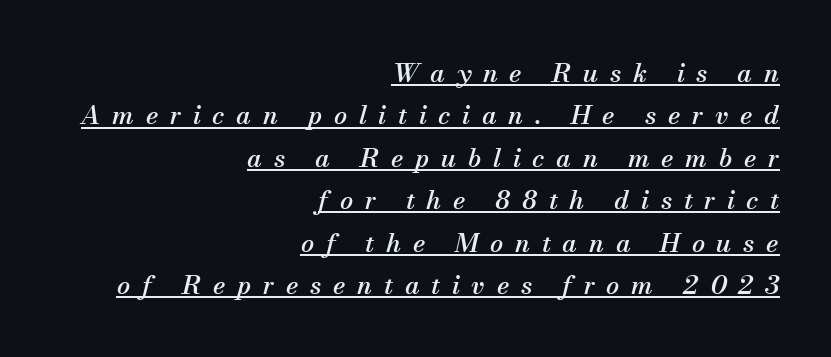
This rendering features underlined lettering. The lettering tilts uniformly, giving the passage an italic look. Whoever set this chose a conventional vertical rhythm. Right-aligned paragraph, ragged on the left. Each word looks stretched out because of the extra space between its letters.
